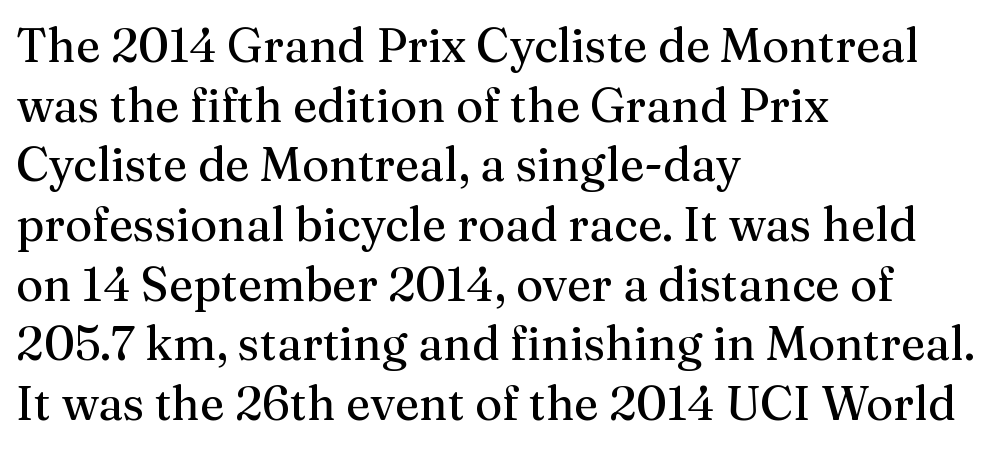
The leading is moderate, giving the passage an even texture. The baseline area is clear. The tracking reads as untouched default to a designer's eye. No chunkiness to these letters — they're not bold. Posture: vertical. This sample has the flowing, uneven cadence of proportional lettering.
